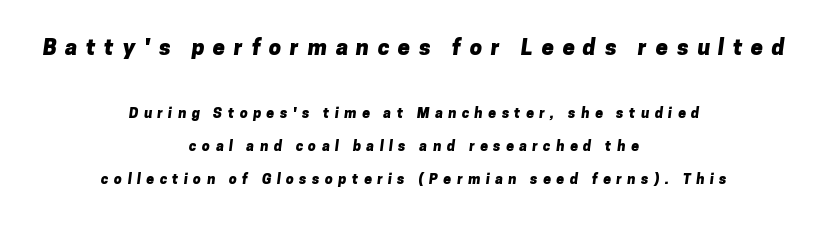
The image shows 22 px bold type; set centered, loose line spacing (2.35x), unusually wide letter spacing (+0.39 em), not underlined; the first (top) block is 1.57x larger.
